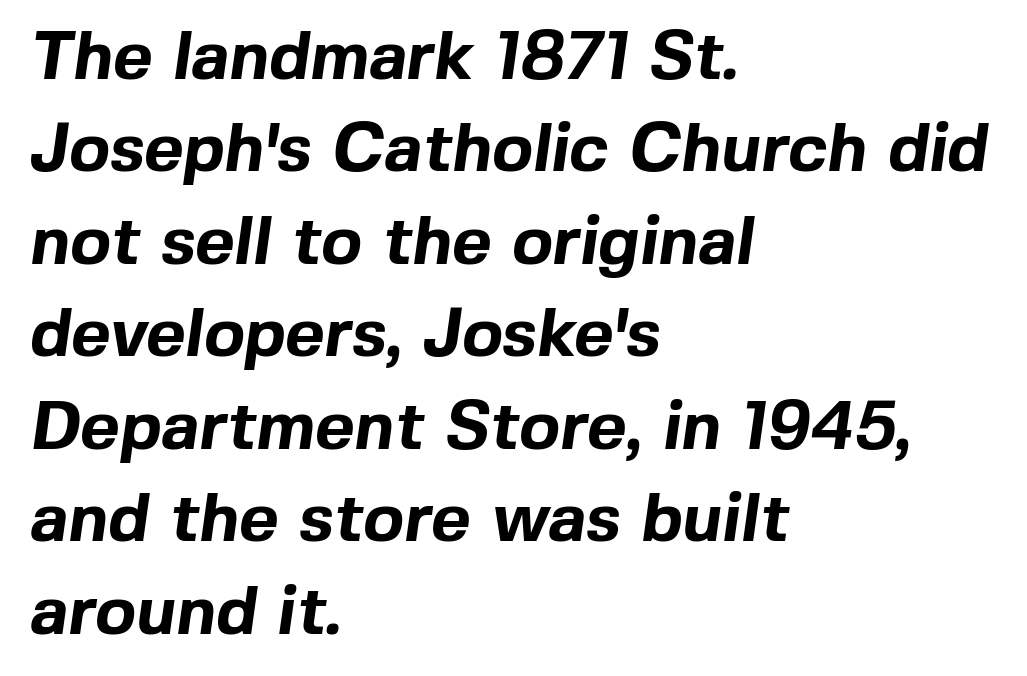
Letterform terminals end flat and unadorned throughout the passage. The leading is moderate, giving the passage an even texture. Which margin do the lines hug? The left one — the right edge is uneven. Is this a fixed-width face? No — the glyphs have proportional, varying widths. Every letter is thick-stroked: bold, no question. Quick note: underline off.
